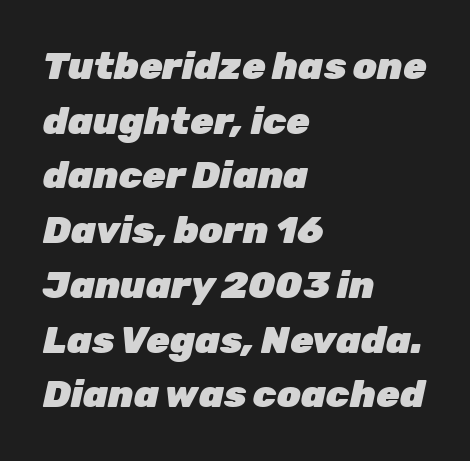
The passage shown is typed in a proportional face where columns would drift. Every letter is thick-stroked: bold, no question. The font's italic variant was chosen for this text. A typesetter would call this zero additional tracking. The baseline area is clear. These lines are set flush left with a ragged right edge.
